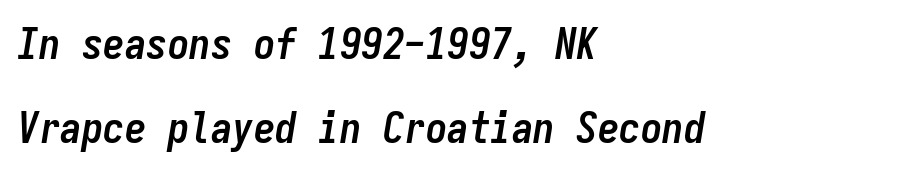
Q: Is the text bold? A: Yes.
Q: Is the text italic (slanted)? A: Yes, it leans right by about 9 degrees.
Q: Is the text underlined? A: No.
Q: How is the paragraph aligned? A: Left-aligned.
Q: Is the spacing between letters normal or unusually wide? A: Normal.
Q: Is the spacing between lines tight, normal or loose? A: Loose.
Q: Width (condensed, normal, or wide)? A: Condensed.
Q: Stroke contrast? A: Low.
Q: x-height? A: Medium.
Q: Monospaced? A: Yes.
